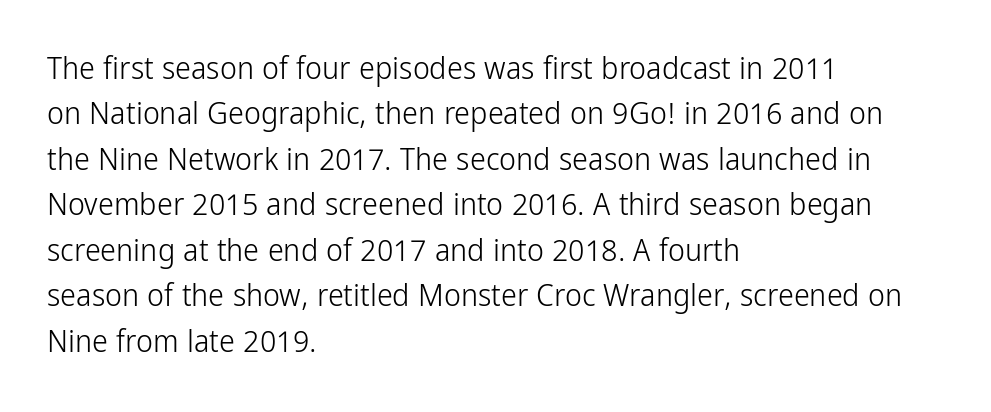
These lines sit exactly where default settings would place them. The passage shown is not underscored anywhere. Words appear dense and cohesive because spacing is normal. Heaviness? Minimal to ordinary, like unemphasized prose. Unlike italic type, these characters show no tilt at all.
